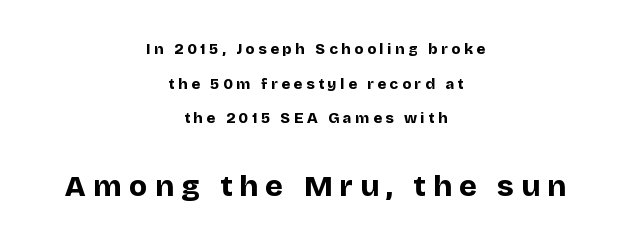
The image shows 30 px bold sans-serif type, upright; set centered, loose line spacing (2.31x), unusually wide letter spacing (+0.24 em), not underlined; the second (bottom) block is 2.0x larger; low stroke contrast and a large x-height.
